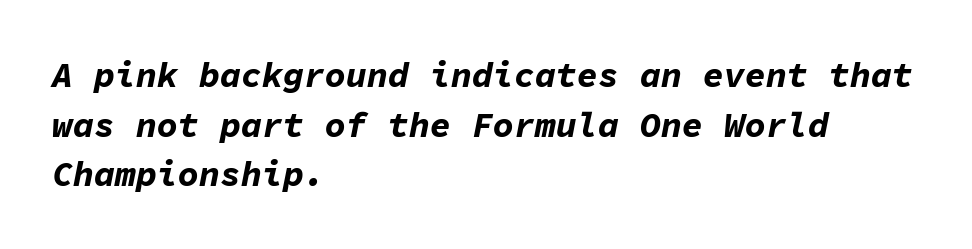
Students, observe: this is what conventionally led text looks like. Does the copy run flush right? No — it runs flush left. The face used here is monospaced, like something from a code editor. Underlining? Definitely not there. The font's italic variant was chosen for this text. These words are printed bold, with thick strokes throughout.
